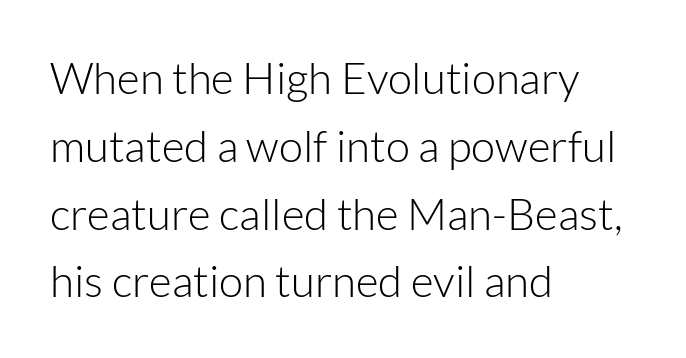
{"serif": "no", "italic": "no", "bold": "no", "weight": "light", "width": "normal", "stroke_contrast": "low", "x_height": "medium", "monospaced": "no", "underline": "no", "align": "left", "line_spacing": "normal", "line_spacing_ratio": 1.54, "letter_spacing": "normal", "letter_spacing_em": 0.0, "glyph_px": 44}
